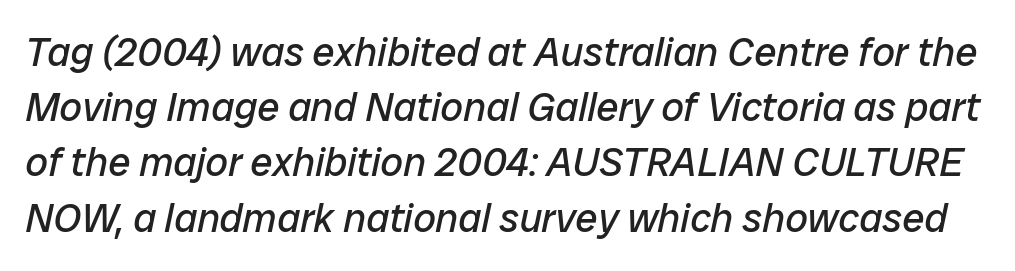
Q: Is the text bold? A: No.
Q: Is the text italic (slanted)? A: Yes, it leans right by about 12 degrees.
Q: Is the text underlined? A: No.
Q: Is the spacing between letters normal or unusually wide? A: Normal.
Q: Is the spacing between lines tight, normal or loose? A: Normal.
Q: Width (condensed, normal, or wide)? A: Normal.
Q: Stroke contrast? A: Low.
Q: x-height? A: Medium.
Q: Monospaced? A: No.
